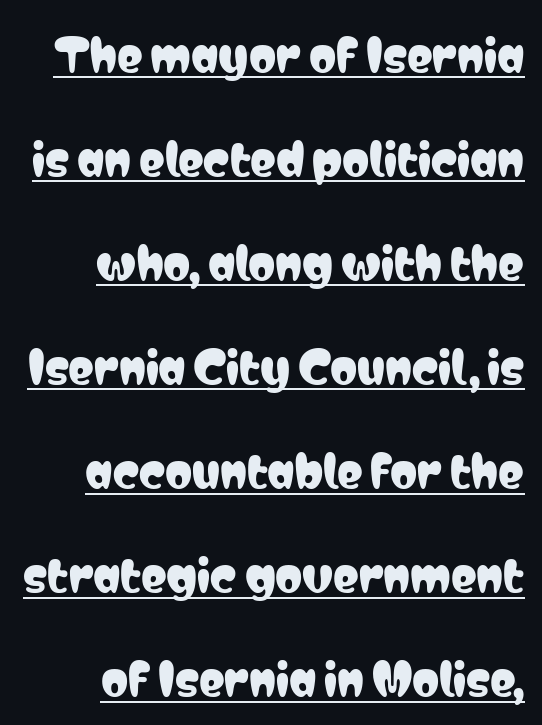
The image shows 43 px condensed sans-serif type, upright; set right-aligned, loose line spacing (2.42x), normal letter spacing, underlined; low stroke contrast and a medium x-height.
